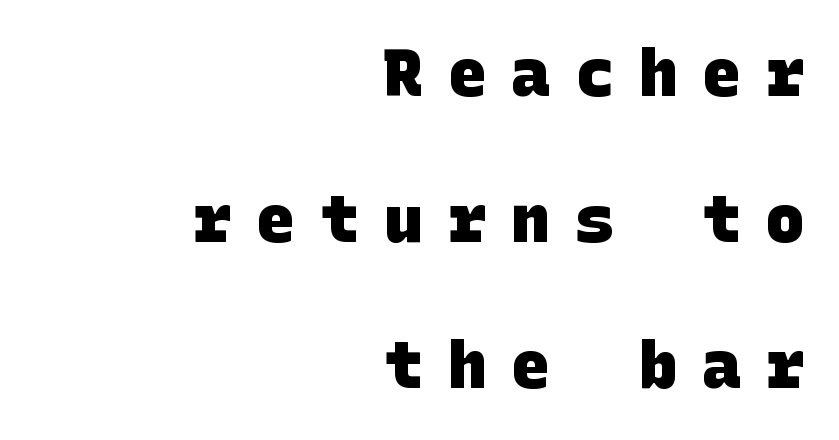
Q: Is the text bold? A: Yes.
Q: Is the typeface a serif or a sans-serif typeface? A: Sans-serif.
Q: Is the text underlined? A: No.
Q: How is the paragraph aligned? A: Right-aligned.
Q: Is the spacing between letters normal or unusually wide? A: Unusually wide.
Q: Is the spacing between lines tight, normal or loose? A: Loose.
Q: Width (condensed, normal, or wide)? A: Normal.
Q: Stroke contrast? A: Low.
Q: x-height? A: Large.
